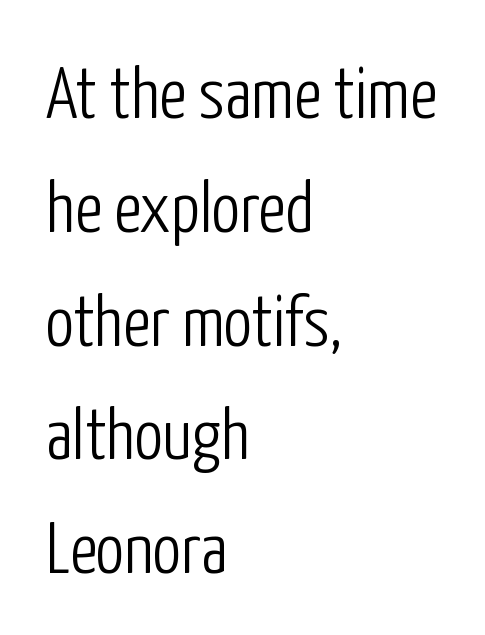
{"serif": "no", "italic": "no", "bold": "no", "weight": "light", "width": "condensed", "stroke_contrast": "low", "x_height": "medium", "monospaced": "no", "underline": "no", "align": "left", "line_spacing": "normal", "line_spacing_ratio": 1.58, "letter_spacing": "normal", "letter_spacing_em": 0.0, "glyph_px": 72}
